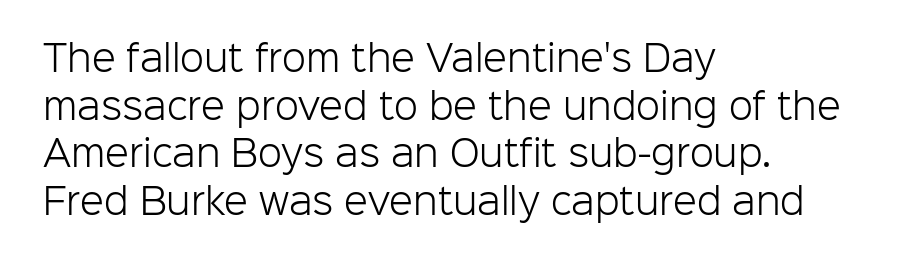
The lines in this sample share a left origin and differ only in where they stop. The area under the type is left untouched. Nope, not italic — everything's standing straight. The cut favours lightness, reaching ordinary text weight at its darkest.
